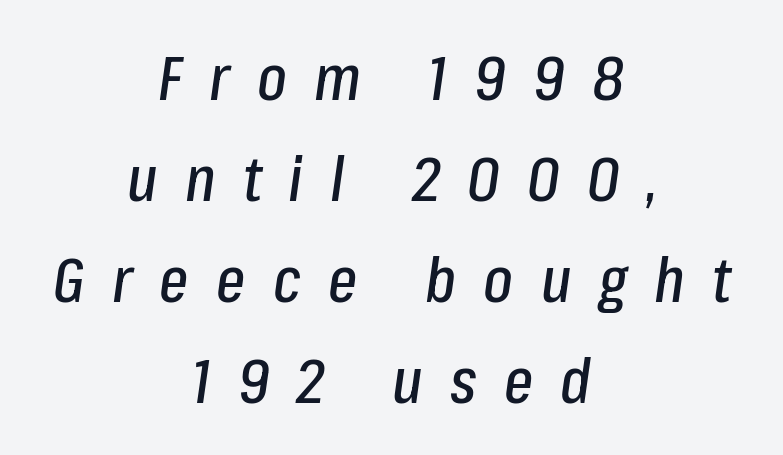
Honestly, the letter spacing is so wide it's the main thing you notice. The font's italic variant was chosen for this text. Baseline-to-baseline distance is the conventional proportion of letter height. This rendering features lettering with no underline. The passage is arranged like a title page — every line centered.
